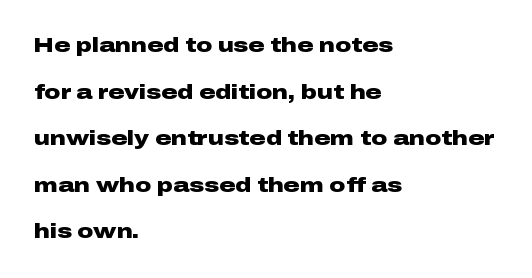
{"italic": "no", "bold": "yes", "underline": "no", "align": "left", "line_spacing": "loose", "line_spacing_ratio": 2.33, "letter_spacing": "normal", "letter_spacing_em": 0.0, "glyph_px": 20}
